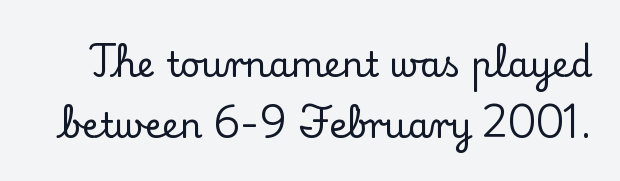
Typographically, this falls in the serif category. Nothing unusual about the tracking: characters are spaced as the font intends. Unlike italic type, these characters show no tilt at all. Honestly, there is no underline to notice here at all. Looks like regular typesetting: each glyph gets only the width it needs.
